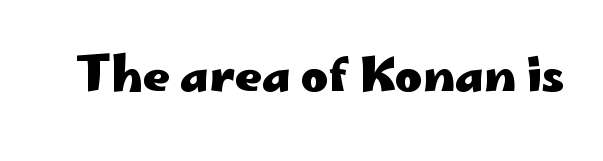
The image shows 47 px heavy, wide sans-serif type, upright; set normal letter spacing, not underlined; low stroke contrast and a small x-height.
